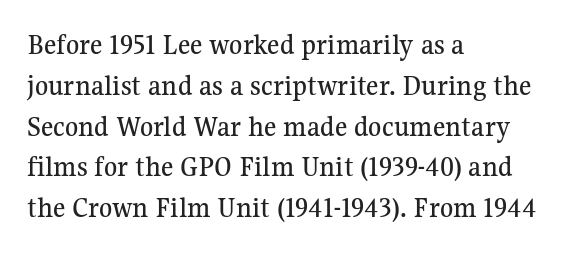
Q: Is the text italic (slanted)? A: No, it is upright.
Q: Is the typeface a serif or a sans-serif typeface? A: Serif.
Q: Is the text underlined? A: No.
Q: How is the paragraph aligned? A: Left-aligned.
Q: Is the spacing between letters normal or unusually wide? A: Normal.
Q: Is the spacing between lines tight, normal or loose? A: Normal.
Q: Width (condensed, normal, or wide)? A: Normal.
Q: Stroke contrast? A: Medium.
Q: x-height? A: Medium.
Q: Monospaced? A: No.
